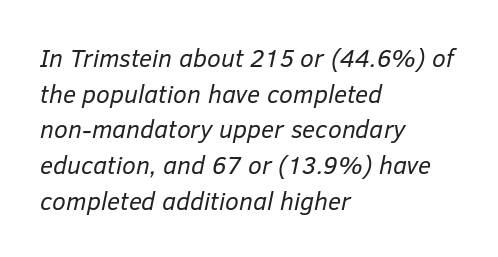
Inter-character spacing is left at the font's built-in metrics. The passage shown stacks its lines at a standard gap. Posture: slanted. Underlining? Definitely not there. One-word summary of the alignment: left.
